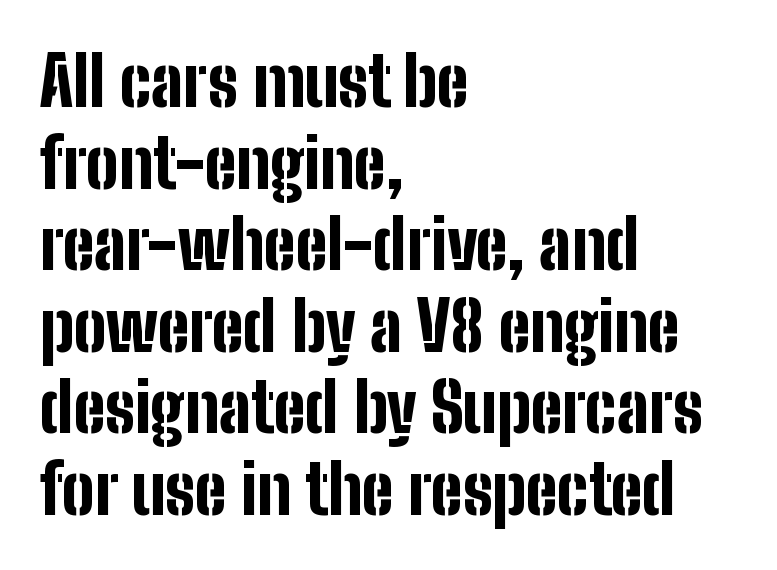
Note the varied advance widths — an 'i' is clearly narrower than an 'm'. Left-aligned paragraph, ragged on the right. A roman cut, with each character standing at attention. The glyphs are unaccompanied by any horizontal stroke below them. Set as a true bold cut, around the 700 mark.
